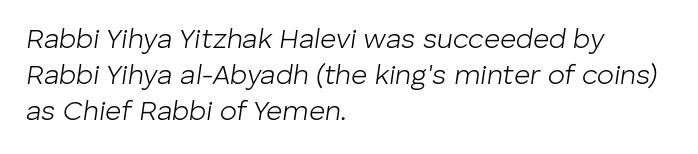
{"italic": "yes", "lean": "right", "slant_degrees": 8, "bold": "no", "weight": "light", "width": "normal", "stroke_contrast": "low", "x_height": "medium", "monospaced": "no", "underline": "no", "align": "left", "line_spacing": "normal", "line_spacing_ratio": 1.29, "letter_spacing": "normal", "letter_spacing_em": 0.0, "glyph_px": 28}
